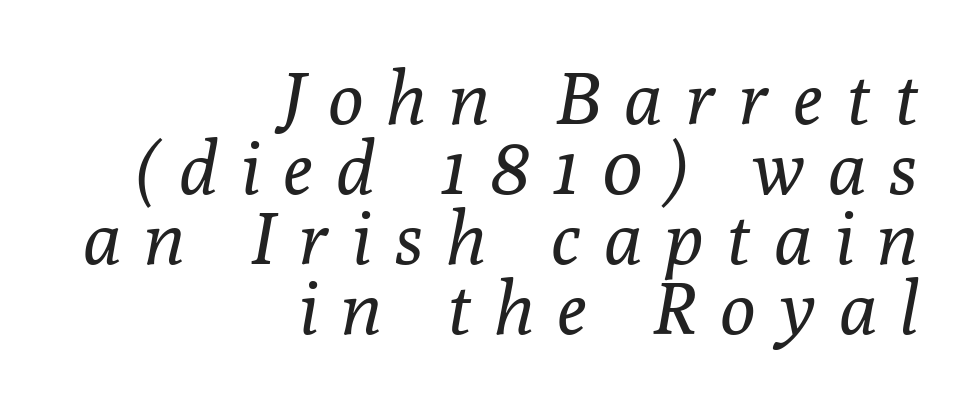
Unbolded letterforms with no extra heft. The face used here is seriffed, in the tradition of book romans. Tracking here is generous; glyphs stand well apart from one another. Emphasis-style slanted type is in use.
